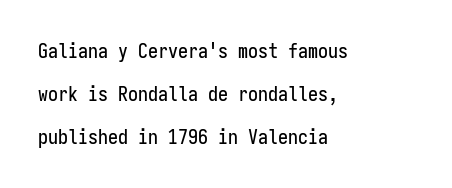
Q: Is the text italic (slanted)? A: No, it is upright.
Q: Is the text underlined? A: No.
Q: How is the paragraph aligned? A: Left-aligned.
Q: Is the spacing between letters normal or unusually wide? A: Normal.
Q: Is the spacing between lines tight, normal or loose? A: Loose.
